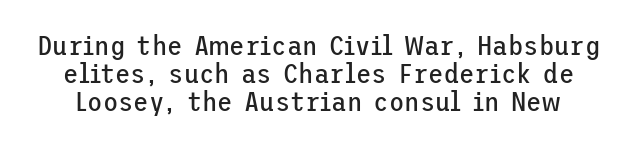
The image shows 28 px regular-weight sans-serif type, upright; set tight line spacing (1.0x), normal letter spacing, not underlined; low stroke contrast and a medium x-height.
